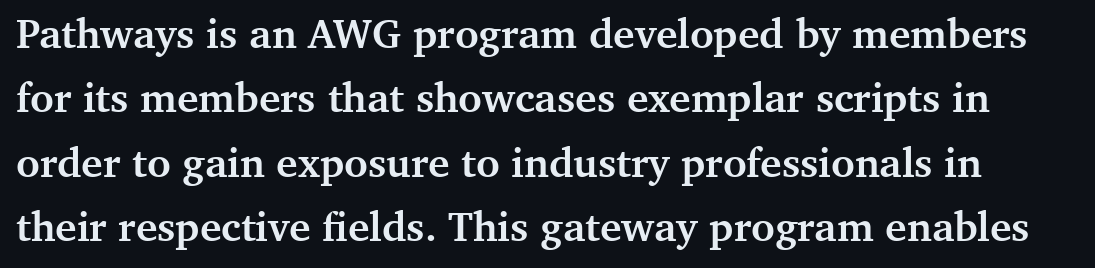
{"serif": "yes", "italic": "no", "bold": "yes", "weight": "semibold", "width": "normal", "stroke_contrast": "medium", "x_height": "medium", "monospaced": "no", "underline": "no", "line_spacing": "normal", "line_spacing_ratio": 1.57, "letter_spacing": "normal", "letter_spacing_em": 0.0, "glyph_px": 41}
